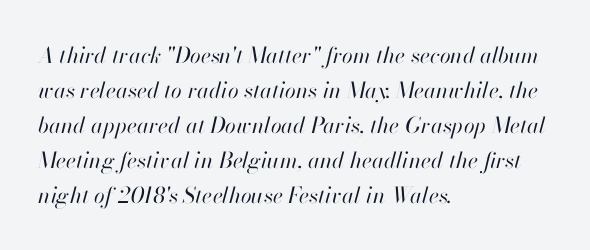
The weight would be labelled regular, book, light, or lighter still. Clear beneath every line of the passage. The face used here is rendered with its standard letterfit. Horizontally, the lines are justified to the leading edge only.
